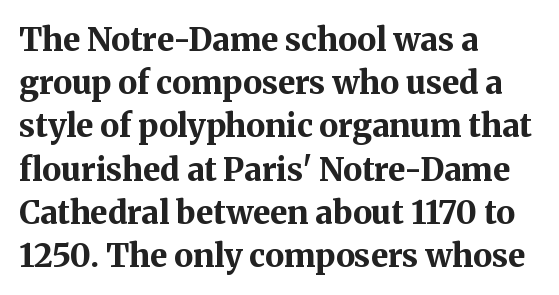
{"serif": "yes", "italic": "no", "bold": "yes", "weight": "bold", "width": "normal", "stroke_contrast": "medium", "x_height": "medium", "monospaced": "no", "underline": "no", "align": "left", "line_spacing": "normal", "line_spacing_ratio": 1.35, "letter_spacing": "normal", "letter_spacing_em": 0.0, "glyph_px": 32}
